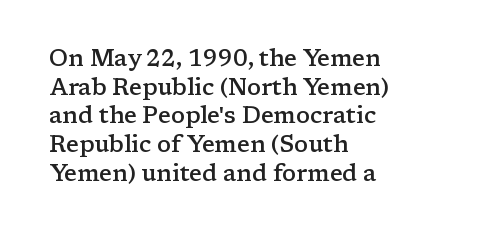
The specimen omits any rule beneath the text block's lines. The type sits square on the baseline with zero lean. This block has exactly the height ordinary leading produces. Does extra space separate the letters? No, they use regular spacing.
